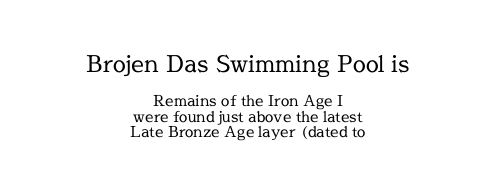
{"italic": "no", "bold": "no", "underline": "no", "align": "center", "line_spacing": "tight", "line_spacing_ratio": 1.03, "letter_spacing": "normal", "letter_spacing_em": 0.0, "larger_block": "first", "size_ratio": 1.53, "glyph_px": 23}
